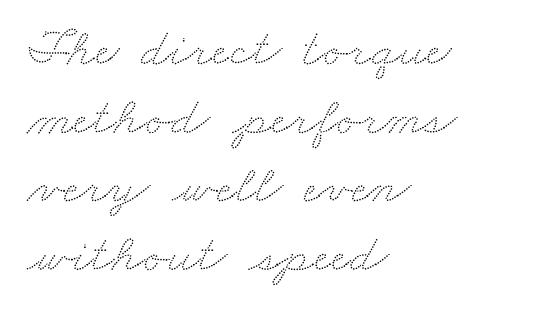
{"width": "wide", "stroke_contrast": "low", "x_height": "small", "monospaced": "no", "underline": "no", "align": "left", "line_spacing": "normal", "line_spacing_ratio": 1.27, "letter_spacing": "normal", "letter_spacing_em": 0.0, "glyph_px": 54}
